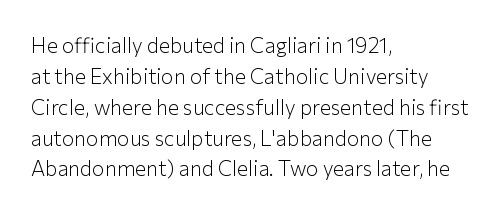
The image shows 21 px text type, upright; set left-aligned, normal line spacing (1.47x), normal letter spacing, not underlined.
